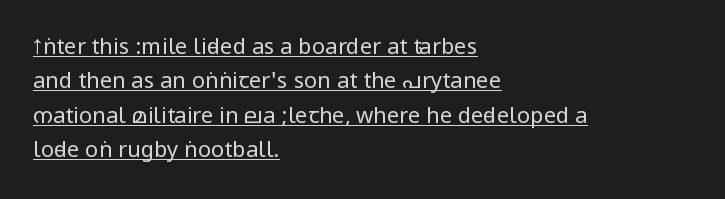
The image shows 22 px text type, upright; set left-aligned, normal line spacing (1.56x), normal letter spacing, underlined.
